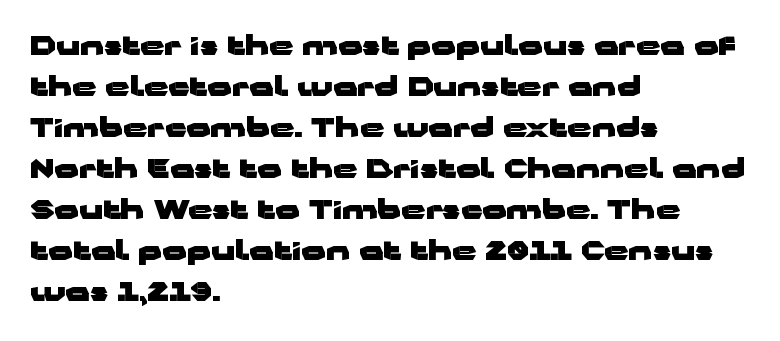
Line beginnings align vertically; line endings do not. Between one letter and the next there's only the usual sliver of space. Notice how descenders clear the ascenders below comfortably — that's standard leading. Does the lettering tilt? It doesn't — this is upright. Letters rest on an invisible, unmarked baseline.
